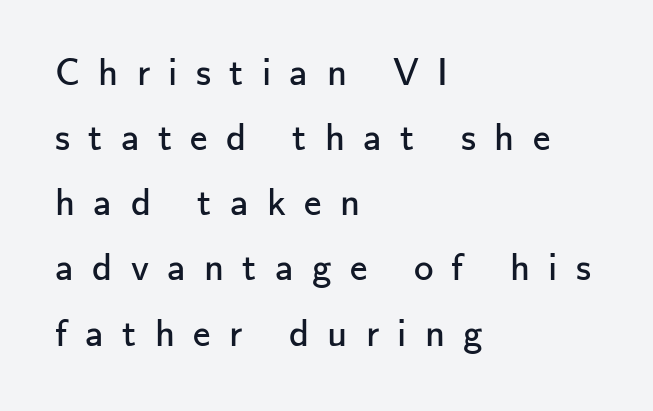
The image shows 39 px regular-weight sans-serif type, upright; set left-aligned, normal line spacing (1.67x), unusually wide letter spacing (+0.47 em), not underlined; low stroke contrast and a small x-height.
